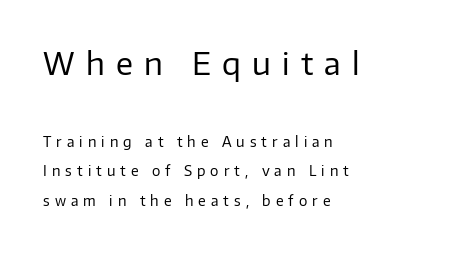
This sample uses a sans-serif face. A clean baseline with only descenders dipping below it. The face used here is rendered with a markedly widened letterfit. Baseline-to-baseline distance is far greater than the letter height. Stems here are at most as thick as an everyday book face.
